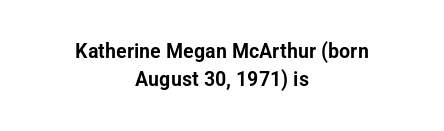
The image shows 21 px text type, upright; set centered, normal line spacing (1.35x), normal letter spacing, not underlined.
